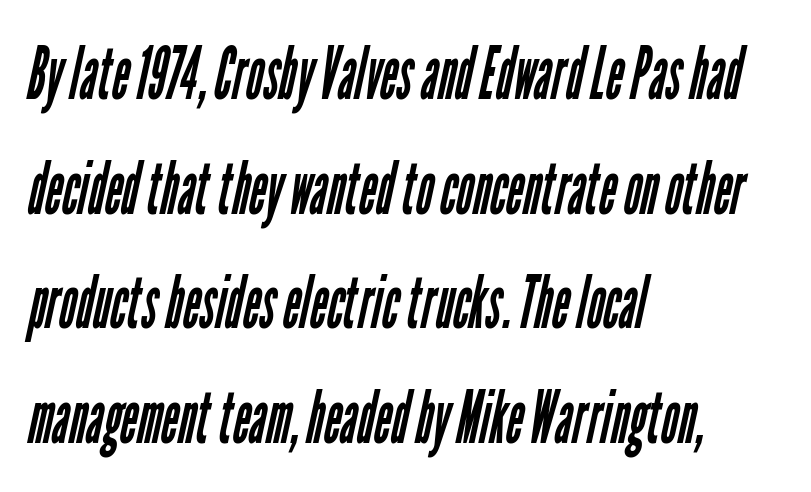
Q: Is the text bold? A: No.
Q: Is the typeface a serif or a sans-serif typeface? A: Sans-serif.
Q: Is the text underlined? A: No.
Q: How is the paragraph aligned? A: Left-aligned.
Q: Is the spacing between letters normal or unusually wide? A: Normal.
Q: Is the spacing between lines tight, normal or loose? A: Normal.
Q: Width (condensed, normal, or wide)? A: Condensed.
Q: Stroke contrast? A: Low.
Q: x-height? A: Medium.
Q: Monospaced? A: No.
